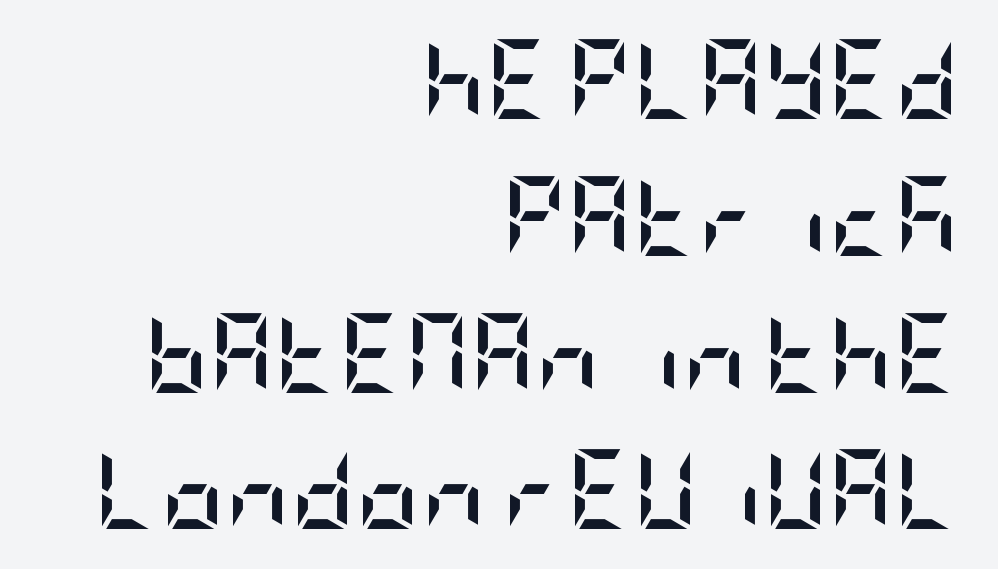
The image shows 80 px semibold, condensed sans-serif type, upright; set right-aligned, line spacing 1.71x, normal letter spacing, not underlined; low stroke contrast and a large x-height.
